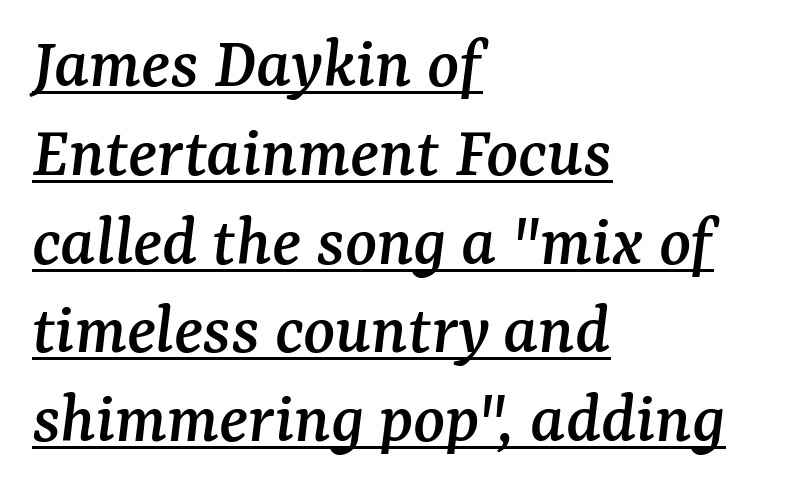
The words here are underlined. The typeface chosen for these lines features serifs. Note the varied advance widths — an 'i' is clearly narrower than an 'm'. Looking at the ascenders, they clearly lean. Here the glyphs are tracked normally, forming tight word shapes. The lines in this sample share a left origin and differ only in where they stop.
